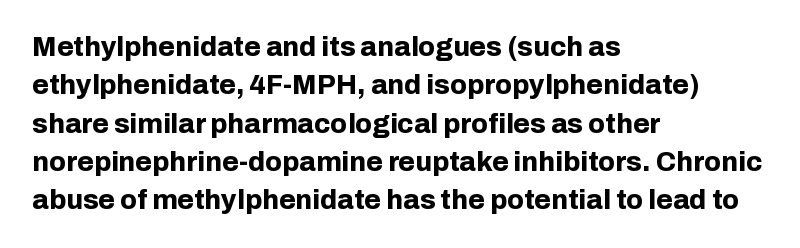
Glyph-to-glyph distance matches everyday printed text. Notice how thick the strokes are: this is what a full bold looks like. A normal amount of white space separates one row of letters from the next. Only glyphs here, with clear space below each row. Vertical strokes here are truly vertical.
